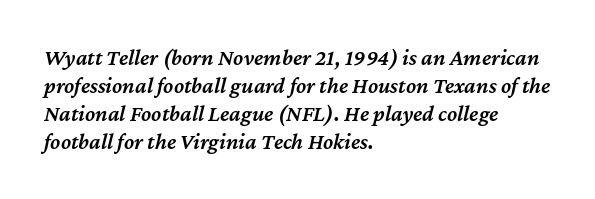
{"italic": "yes", "lean": "right", "slant_degrees": 12, "bold": "semi", "underline": "no", "align": "left", "line_spacing_ratio": 1.22, "letter_spacing": "normal", "letter_spacing_em": 0.0, "glyph_px": 23}
